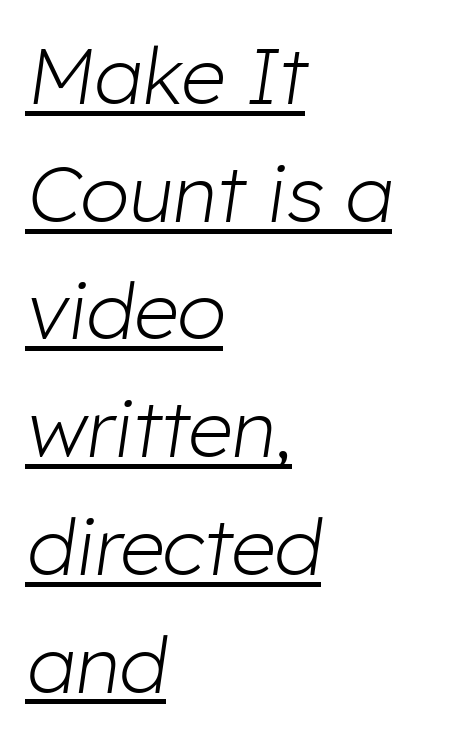
Q: Is the text bold? A: No.
Q: Is the text italic (slanted)? A: Yes, it leans right by about 8 degrees.
Q: Is the text underlined? A: Yes.
Q: How is the paragraph aligned? A: Left-aligned.
Q: Is the spacing between letters normal or unusually wide? A: Normal.
Q: Is the spacing between lines tight, normal or loose? A: Normal.
Q: Width (condensed, normal, or wide)? A: Normal.
Q: Stroke contrast? A: Low.
Q: x-height? A: Medium.
Q: Monospaced? A: No.
